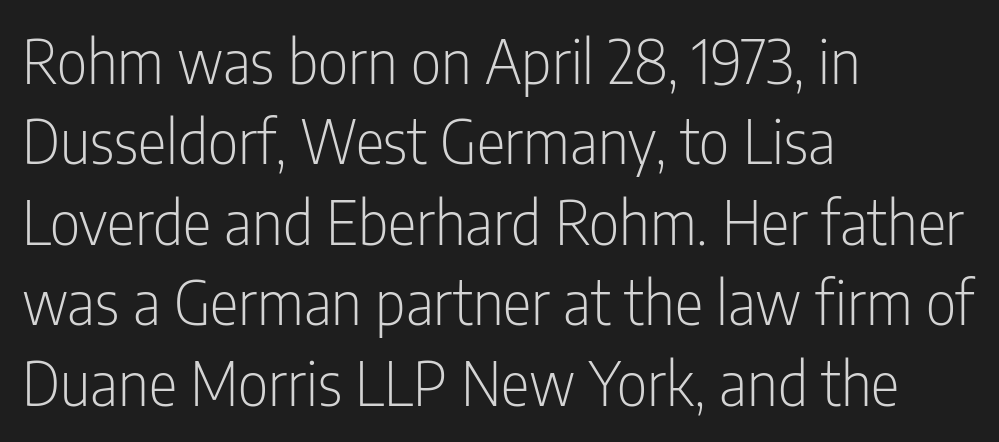
Q: Is the text bold? A: No.
Q: Is the text italic (slanted)? A: No, it is upright.
Q: Is the typeface a serif or a sans-serif typeface? A: Sans-serif.
Q: Is the text underlined? A: No.
Q: How is the paragraph aligned? A: Left-aligned.
Q: Is the spacing between letters normal or unusually wide? A: Normal.
Q: Is the spacing between lines tight, normal or loose? A: Normal.
Q: Width (condensed, normal, or wide)? A: Condensed.
Q: Stroke contrast? A: Low.
Q: x-height? A: Medium.
Q: Monospaced? A: No.
